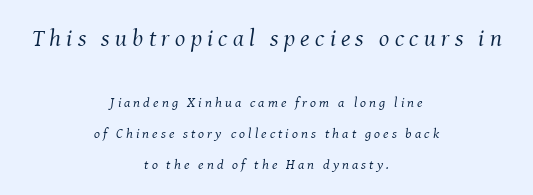
Q: Is the text bold? A: No.
Q: Is the text italic (slanted)? A: Yes, it leans right by about 8 degrees.
Q: Is the text underlined? A: No.
Q: How is the paragraph aligned? A: Centered.
Q: Is the spacing between letters normal or unusually wide? A: Unusually wide.
Q: Is the spacing between lines tight, normal or loose? A: Loose.
Q: Which block of text is set in a larger size, the first (top) or the second (bottom)? A: The first (top) one.
